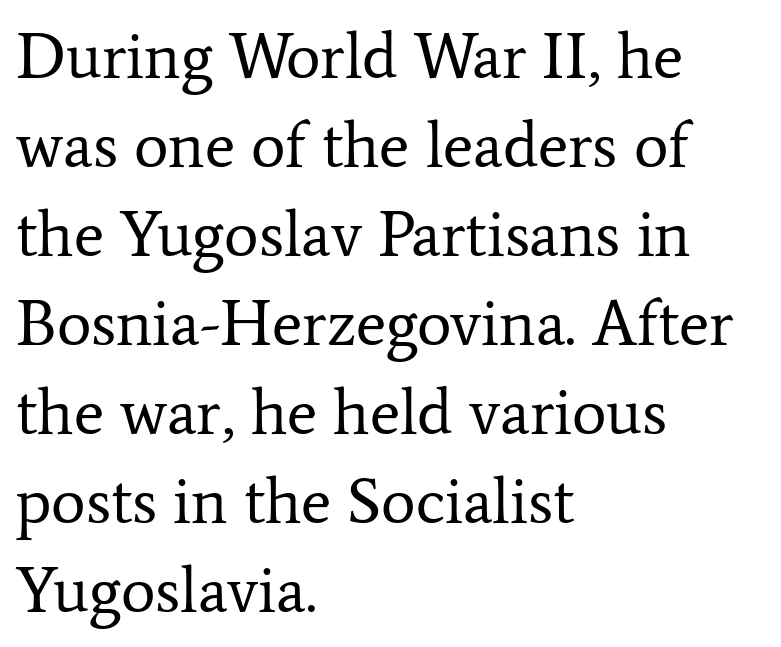
The image shows 65 px regular-weight serif type, upright; set left-aligned, normal line spacing (1.37x), normal letter spacing, not underlined; low stroke contrast and a medium x-height.
